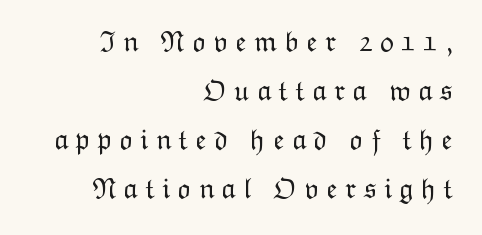
The image shows 29 px light type, upright; set right-aligned, normal line spacing (1.69x), unusually wide letter spacing (+0.25 em), not underlined; low stroke contrast and a medium x-height.
